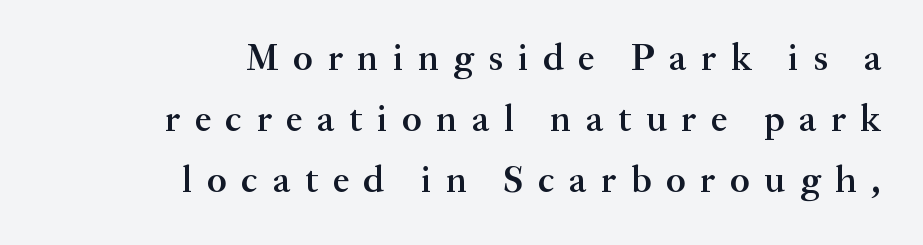
{"serif": "yes", "italic": "no", "bold": "semi", "weight": "semibold", "width": "normal", "stroke_contrast": "medium", "x_height": "small", "monospaced": "no", "underline": "no", "align": "right", "line_spacing": "normal", "line_spacing_ratio": 1.65, "letter_spacing": "wide", "letter_spacing_em": 0.4, "glyph_px": 37}
